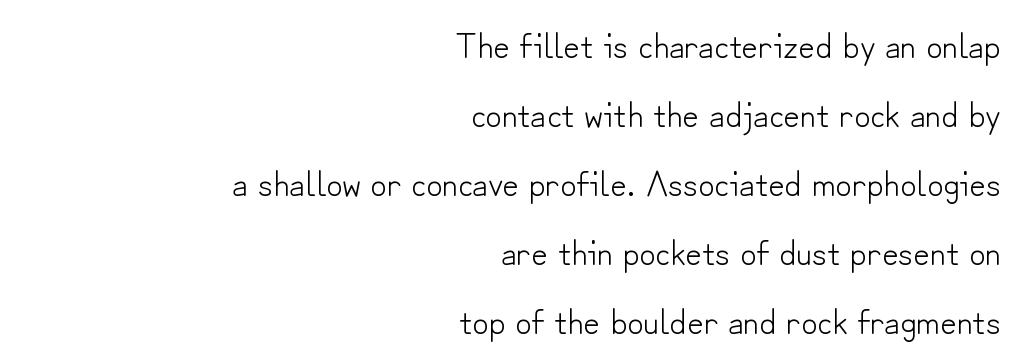
{"serif": "no", "italic": "no", "bold": "no", "weight": "light", "width": "normal", "stroke_contrast": "low", "x_height": "small", "monospaced": "no", "underline": "no", "align": "right", "line_spacing": "loose", "line_spacing_ratio": 1.92, "letter_spacing": "normal", "letter_spacing_em": 0.0, "glyph_px": 36}
